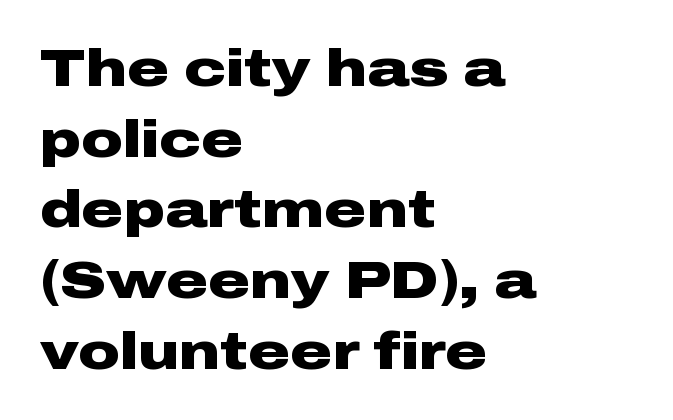
Q: Is the text bold? A: Yes.
Q: Is the text italic (slanted)? A: No, it is upright.
Q: Is the typeface a serif or a sans-serif typeface? A: Sans-serif.
Q: Is the text underlined? A: No.
Q: How is the paragraph aligned? A: Left-aligned.
Q: Is the spacing between letters normal or unusually wide? A: Normal.
Q: Is the spacing between lines tight, normal or loose? A: Normal.
Q: Width (condensed, normal, or wide)? A: Wide.
Q: Stroke contrast? A: Low.
Q: x-height? A: Medium.
Q: Monospaced? A: No.
